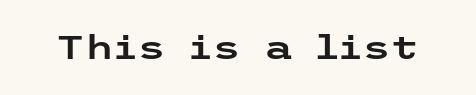
{"serif": "no", "italic": "no", "width": "wide", "stroke_contrast": "low", "x_height": "medium", "underline": "no", "letter_spacing": "normal", "letter_spacing_em": 0.0, "glyph_px": 33}
